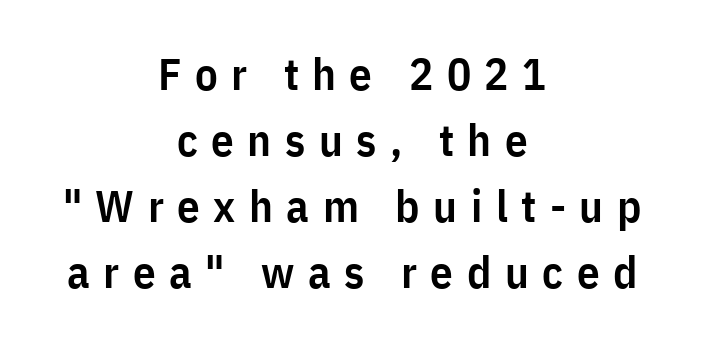
The image shows 45 px semibold, condensed sans-serif type, upright; set centered, normal line spacing (1.47x), unusually wide letter spacing (+0.3 em), not underlined; low stroke contrast and a medium x-height.
